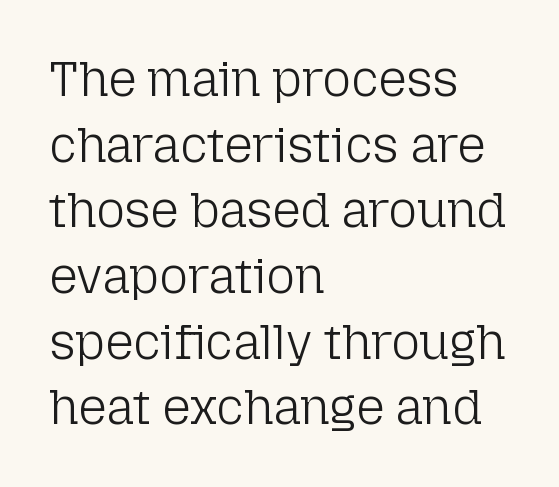
Q: Is the text bold? A: No.
Q: Is the text italic (slanted)? A: No, it is upright.
Q: Is the typeface a serif or a sans-serif typeface? A: Sans-serif.
Q: Is the text underlined? A: No.
Q: How is the paragraph aligned? A: Left-aligned.
Q: Is the spacing between letters normal or unusually wide? A: Normal.
Q: Is the spacing between lines tight, normal or loose? A: Normal.
Q: Width (condensed, normal, or wide)? A: Normal.
Q: Stroke contrast? A: Low.
Q: x-height? A: Medium.
Q: Monospaced? A: No.
